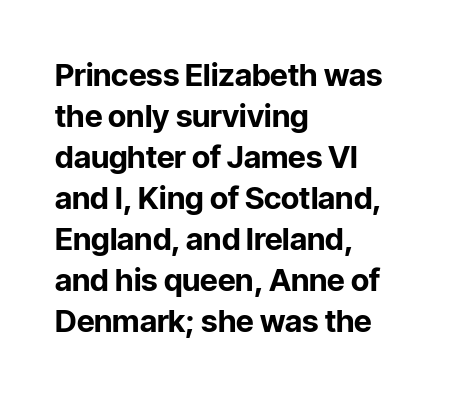
The type family on display is of the sans-serif kind. Plain, unruled lines of type. The rendering anchors every line to the left-hand side. The specimen reads as upright at a glance.
